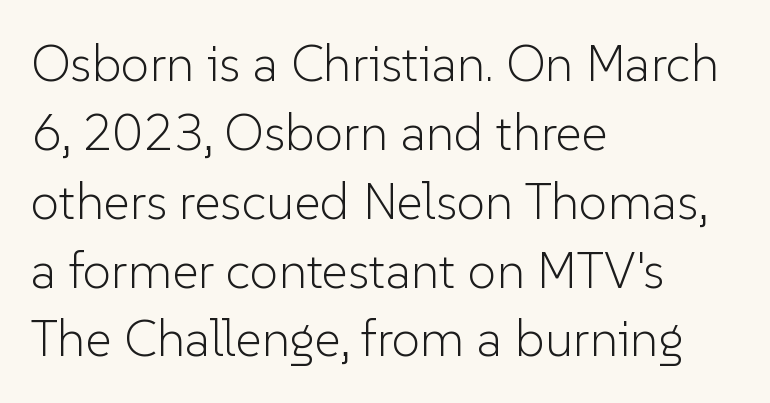
No extra ink here — the face is not bold. Letters rest on an invisible, unmarked baseline. Each letter keeps its own natural width here, so spacing adapts to shape. A typesetter would call this zero additional tracking. The space between consecutive lines is moderate. Typographically, this falls in the sans-serif category.
